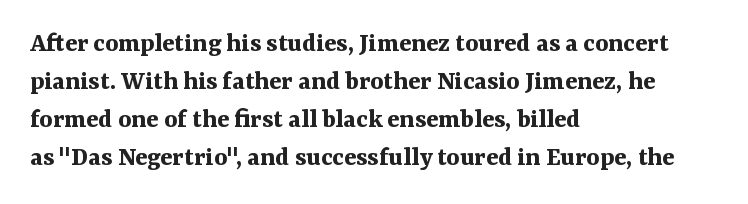
These lines sit exactly where default settings would place them. Tracking value appears to be zero — textbook default spacing. Is this a sans? No — the strokes have serifs. Decoration check: the copy has no underline. Designer's note — italics off, roman on. Each letter keeps its own natural width here, so spacing adapts to shape.
